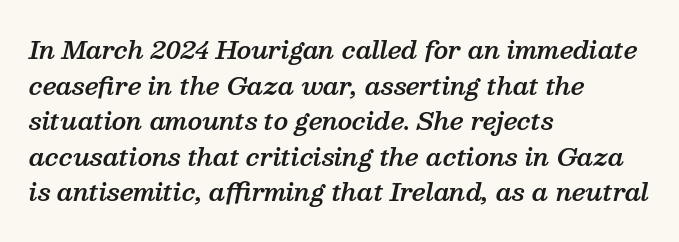
{"italic": "yes", "lean": "right", "slant_degrees": 13, "bold": "semi", "underline": "no", "align": "left", "line_spacing": "normal", "line_spacing_ratio": 1.48, "letter_spacing": "normal", "letter_spacing_em": 0.0, "glyph_px": 24}
